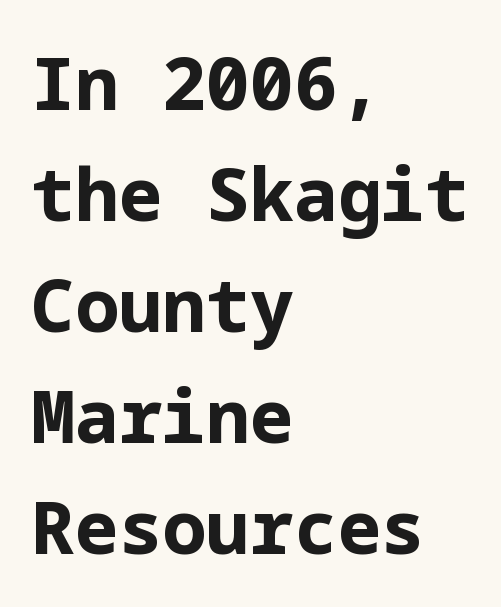
The passage shown is not underscored anywhere. The tracking reads as untouched default to a designer's eye. What kind of face is this? One without serifs — a sans. Which margin do the lines hug? The left one — the right edge is uneven. Do the letters lean? They stand straight.
